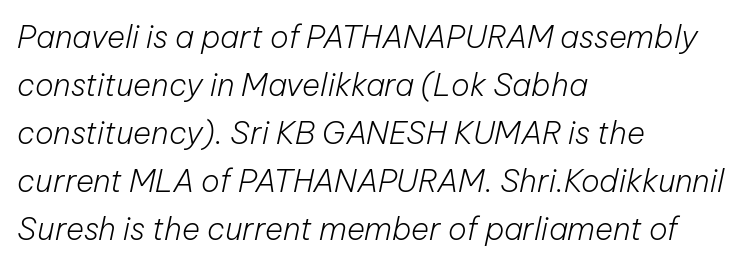
Q: Is the text bold? A: No.
Q: Is the text italic (slanted)? A: Yes, it leans right by about 12 degrees.
Q: Is the text underlined? A: No.
Q: How is the paragraph aligned? A: Left-aligned.
Q: Is the spacing between letters normal or unusually wide? A: Normal.
Q: Is the spacing between lines tight, normal or loose? A: Normal.
Q: Width (condensed, normal, or wide)? A: Normal.
Q: Stroke contrast? A: Low.
Q: x-height? A: Medium.
Q: Monospaced? A: No.
